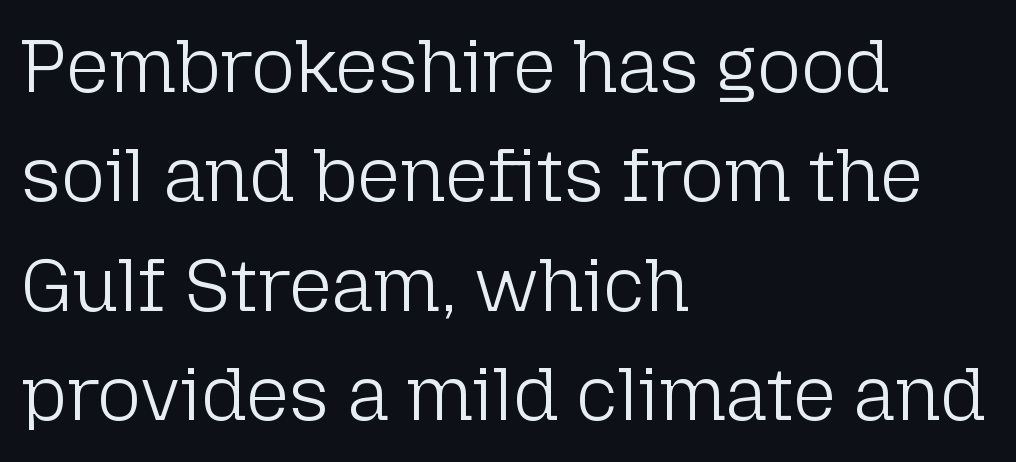
{"serif": "no", "italic": "no", "bold": "no", "weight": "light", "width": "normal", "stroke_contrast": "low", "x_height": "medium", "monospaced": "no", "underline": "no", "align": "left", "line_spacing": "normal", "line_spacing_ratio": 1.46, "letter_spacing": "normal", "letter_spacing_em": 0.0, "glyph_px": 75}
